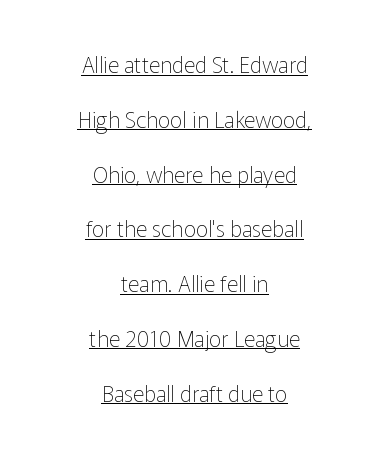
How are the letters spaced? Ordinarily, with no added tracking. Notice how a bar underscores the lettering throughout. Casual observation: everything's sitting right in the middle. The line-height multiplier appears high, well above default. Ordinary non-slanted type is in use. The strokes are not fattened; the text isn't bold.
